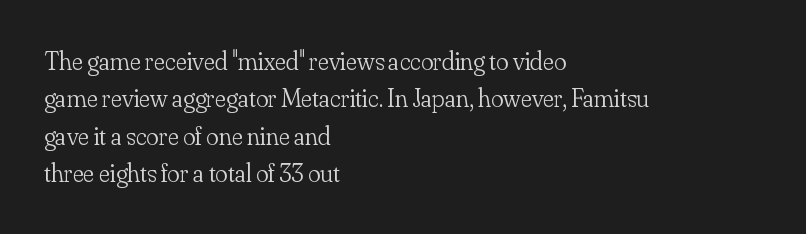
Q: Is the text bold? A: No.
Q: Is the text italic (slanted)? A: No, it is upright.
Q: Is the text underlined? A: No.
Q: How is the paragraph aligned? A: Left-aligned.
Q: Is the spacing between letters normal or unusually wide? A: Normal.
Q: Is the spacing between lines tight, normal or loose? A: Normal.
